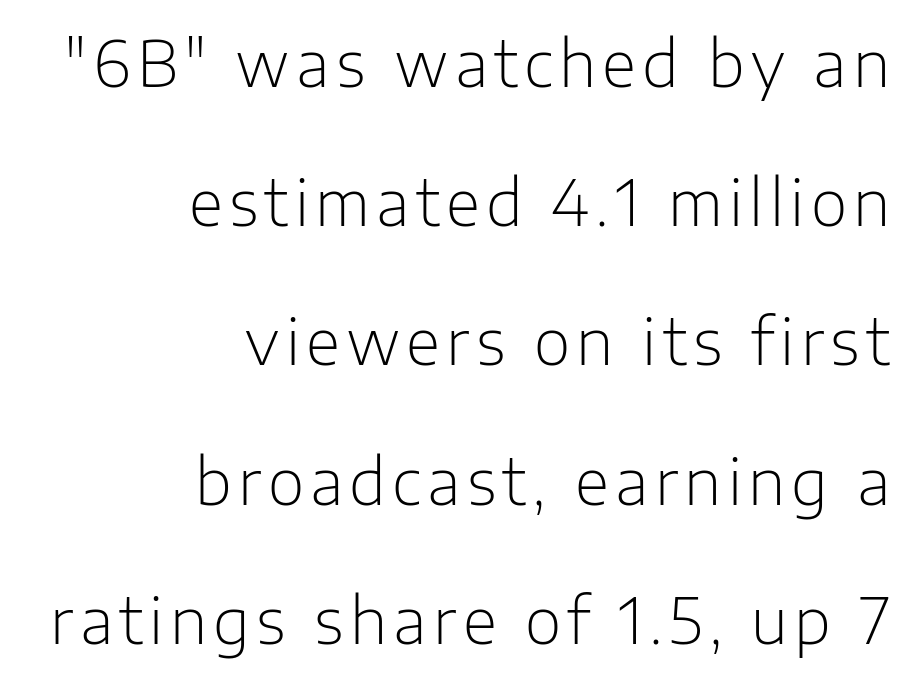
Typeset ragged left — the right edge is the straight one. I'd call this a sans setting — the letters go barefoot. Decoration check: the copy has no underline. The letters advance in unequal steps, a hallmark of proportional type. Is the stroke heavy? The answer is a plain regular-or-lighter.
